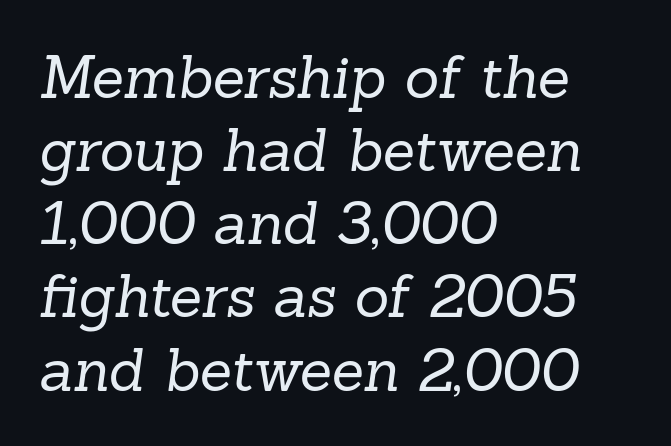
Q: Is the text bold? A: No.
Q: Is the typeface a serif or a sans-serif typeface? A: Serif.
Q: Is the text underlined? A: No.
Q: How is the paragraph aligned? A: Left-aligned.
Q: Is the spacing between letters normal or unusually wide? A: Normal.
Q: Width (condensed, normal, or wide)? A: Normal.
Q: Stroke contrast? A: Low.
Q: x-height? A: Medium.
Q: Monospaced? A: No.
